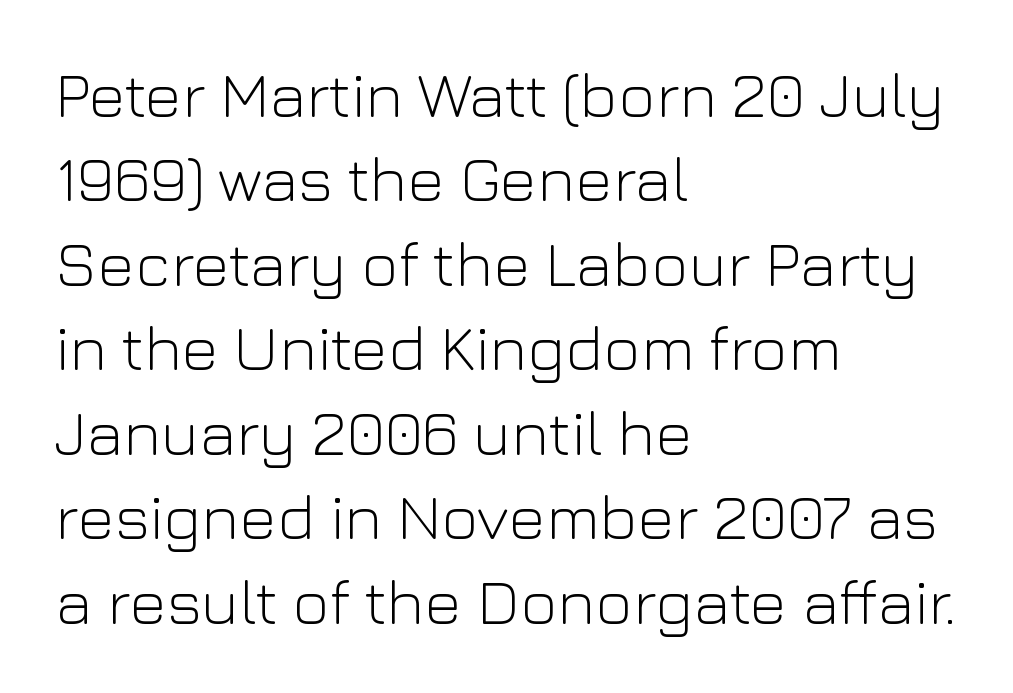
{"serif": "no", "italic": "no", "bold": "no", "weight": "light", "width": "normal", "stroke_contrast": "low", "x_height": "medium", "monospaced": "no", "underline": "no", "align": "left", "line_spacing": "normal", "line_spacing_ratio": 1.32, "letter_spacing": "normal", "letter_spacing_em": 0.0, "glyph_px": 64}
